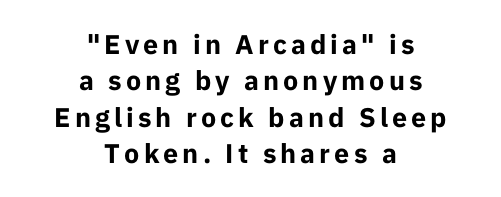
One glance says typical: line gaps are just what's usual. One-word summary of the alignment: center. A full-strength bold gives these letters their thick strokes. This sample uses an upright cut, with every glyph sitting square on the baseline. Underlining? Definitely not there.
